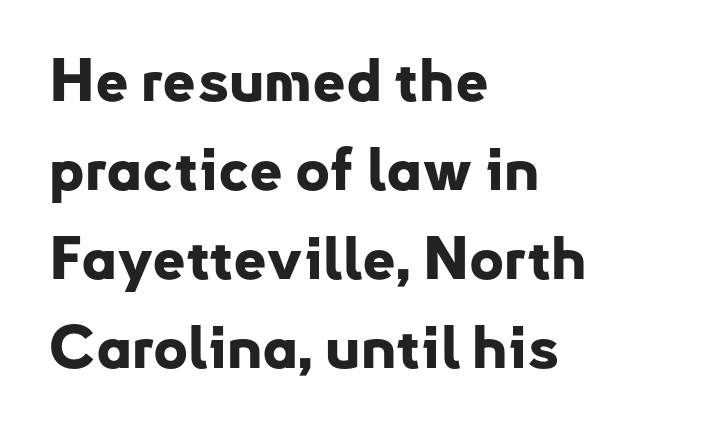
{"serif": "no", "italic": "no", "bold": "yes", "weight": "bold", "width": "normal", "stroke_contrast": "low", "x_height": "small", "monospaced": "no", "underline": "no", "align": "left", "line_spacing": "normal", "line_spacing_ratio": 1.51, "letter_spacing": "normal", "letter_spacing_em": 0.0, "glyph_px": 59}
